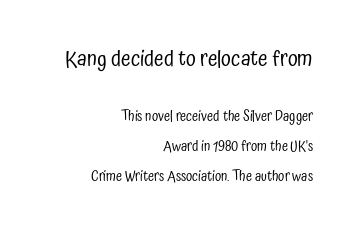
Q: Is the text bold? A: No.
Q: Is the text italic (slanted)? A: No, it is upright.
Q: Is the text underlined? A: No.
Q: How is the paragraph aligned? A: Right-aligned.
Q: Is the spacing between letters normal or unusually wide? A: Normal.
Q: Is the spacing between lines tight, normal or loose? A: Loose.
Q: Which block of text is set in a larger size, the first (top) or the second (bottom)? A: The first (top) one.
